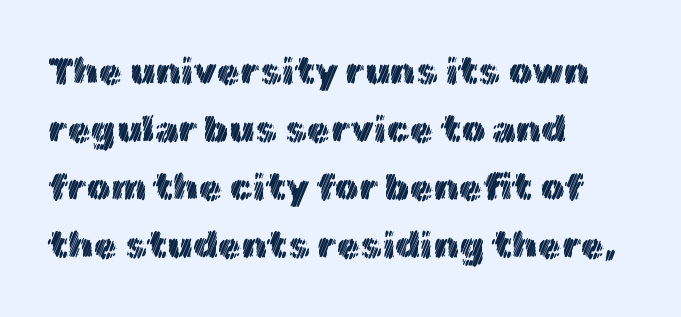
The image shows 38 px text type, upright; set left-aligned, normal line spacing (1.53x), normal letter spacing, not underlined; a medium x-height.
